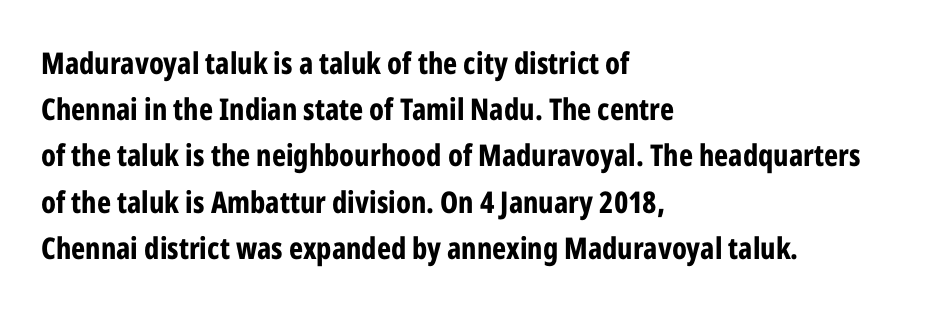
{"serif": "no", "italic": "no", "bold": "yes", "weight": "bold", "width": "condensed", "stroke_contrast": "low", "x_height": "medium", "monospaced": "no", "underline": "no", "align": "left", "line_spacing": "normal", "line_spacing_ratio": 1.54, "letter_spacing": "normal", "letter_spacing_em": 0.0, "glyph_px": 30}
